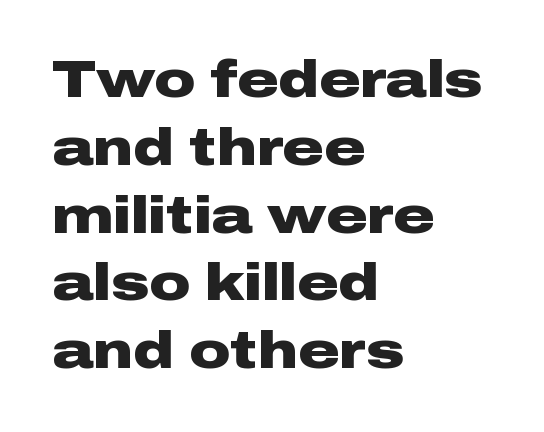
{"serif": "no", "italic": "no", "bold": "yes", "weight": "heavy", "width": "wide", "stroke_contrast": "low", "x_height": "medium", "monospaced": "no", "underline": "no", "align": "left", "line_spacing": "normal", "line_spacing_ratio": 1.33, "letter_spacing": "normal", "letter_spacing_em": 0.0, "glyph_px": 51}
